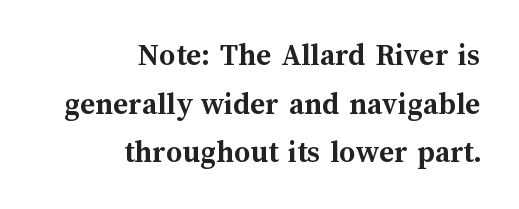
{"italic": "no", "bold": "yes", "weight": "semibold", "width": "normal", "stroke_contrast": "medium", "x_height": "medium", "monospaced": "no", "underline": "no", "align": "right", "line_spacing": "normal", "line_spacing_ratio": 1.52, "letter_spacing": "normal", "letter_spacing_em": 0.0, "glyph_px": 32}
